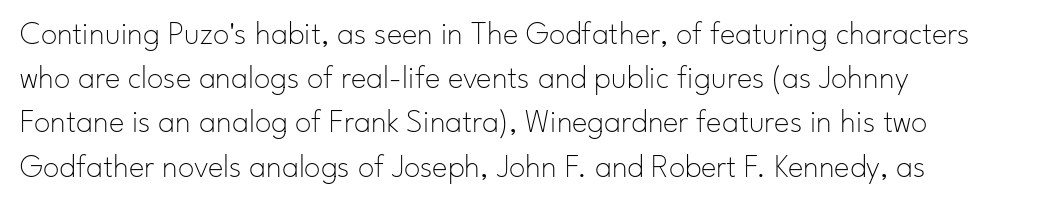
The image shows 33 px thin sans-serif type, upright; set left-aligned, normal line spacing (1.34x), normal letter spacing, not underlined; low stroke contrast and a small x-height.
